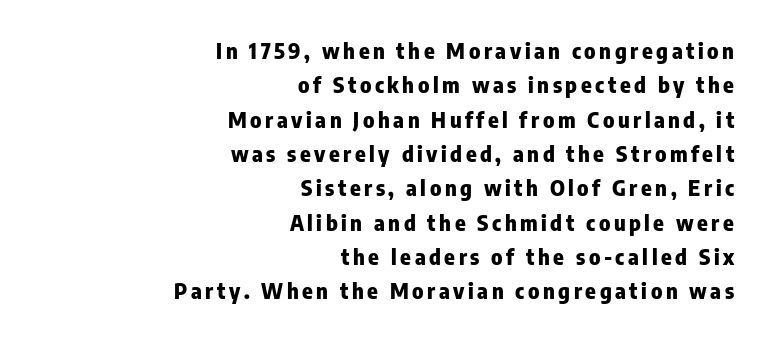
{"italic": "no", "bold": "yes", "underline": "no", "align": "right", "line_spacing": "normal", "line_spacing_ratio": 1.56, "glyph_px": 22}
